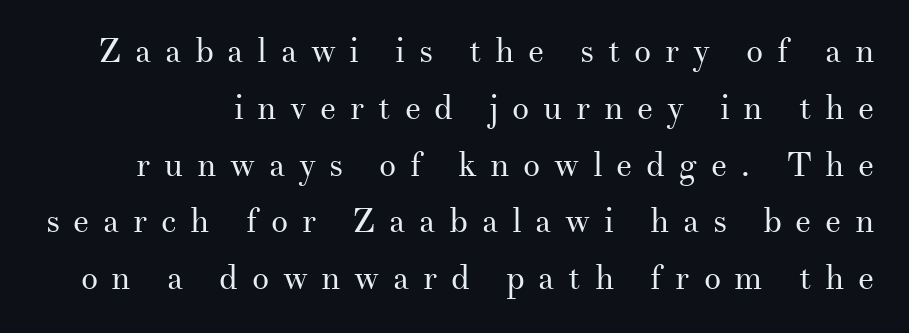
Q: Is the text bold? A: No.
Q: Is the text italic (slanted)? A: No, it is upright.
Q: Is the typeface a serif or a sans-serif typeface? A: Serif.
Q: Is the text underlined? A: No.
Q: Is the spacing between letters normal or unusually wide? A: Unusually wide.
Q: Is the spacing between lines tight, normal or loose? A: Normal.
Q: Width (condensed, normal, or wide)? A: Normal.
Q: Stroke contrast? A: Medium.
Q: x-height? A: Small.
Q: Monospaced? A: No.
